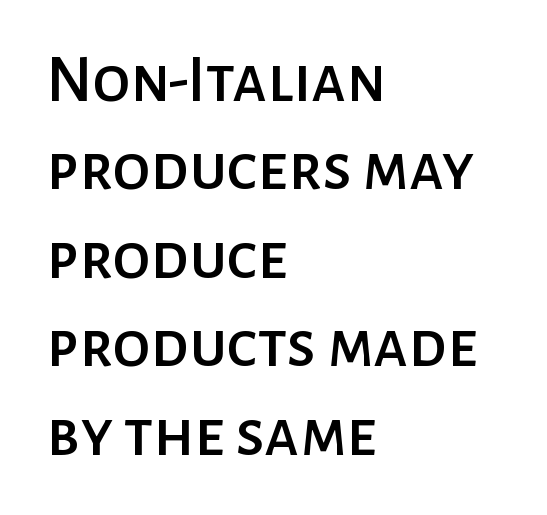
{"serif": "no", "italic": "no", "width": "normal", "stroke_contrast": "low", "x_height": "medium", "monospaced": "no", "underline": "no", "align": "left", "line_spacing": "normal", "line_spacing_ratio": 1.3, "letter_spacing": "normal", "letter_spacing_em": 0.0, "glyph_px": 68}
